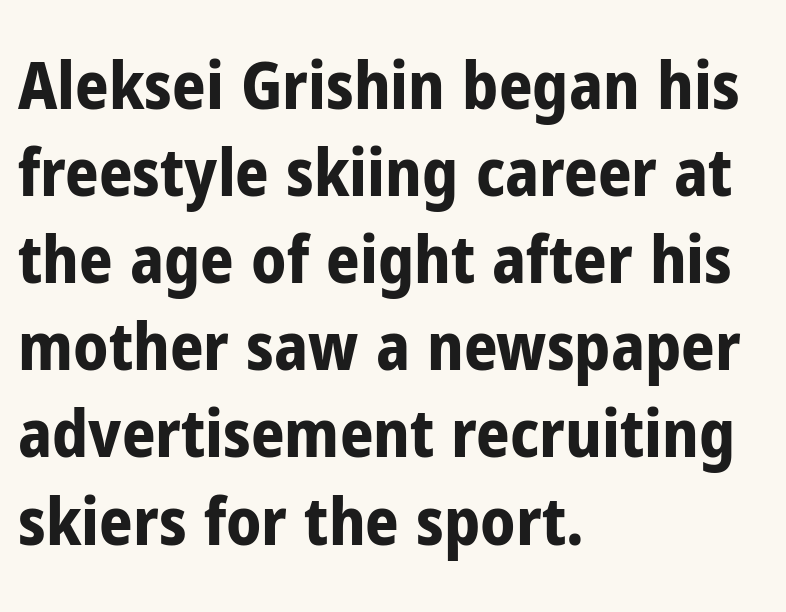
Q: Is the text bold? A: Yes.
Q: Is the text italic (slanted)? A: No, it is upright.
Q: Is the typeface a serif or a sans-serif typeface? A: Sans-serif.
Q: Is the text underlined? A: No.
Q: How is the paragraph aligned? A: Left-aligned.
Q: Is the spacing between letters normal or unusually wide? A: Normal.
Q: Is the spacing between lines tight, normal or loose? A: Normal.
Q: Width (condensed, normal, or wide)? A: Condensed.
Q: Stroke contrast? A: Low.
Q: x-height? A: Medium.
Q: Monospaced? A: No.
